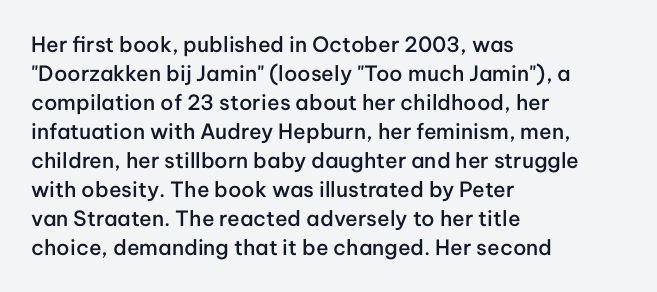
The image shows 21 px text type, upright; set left-aligned, normal line spacing (1.38x), normal letter spacing, not underlined.
